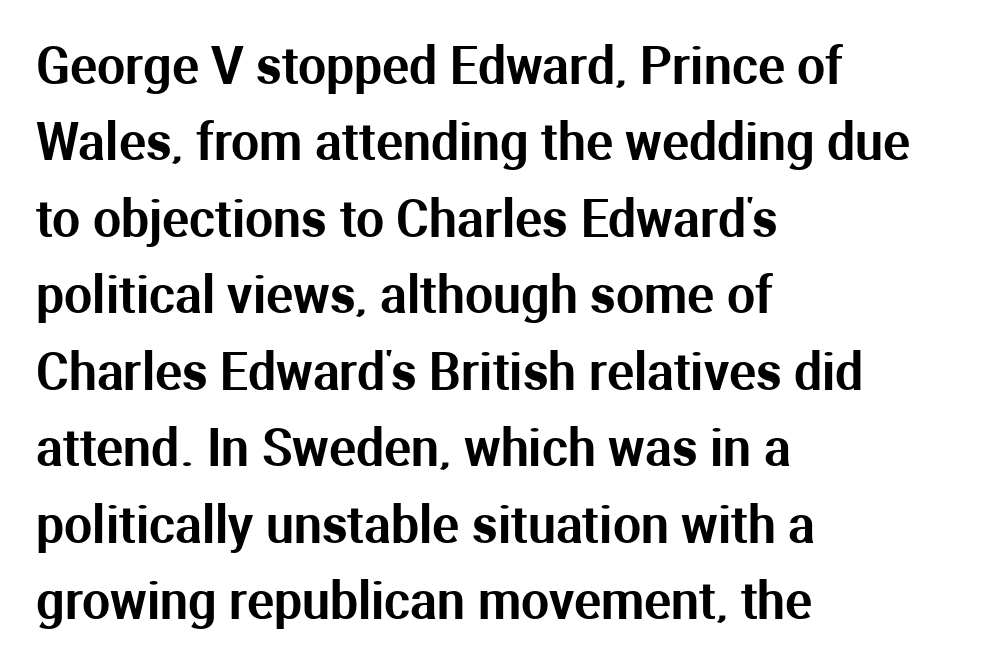
{"serif": "no", "italic": "no", "width": "normal", "stroke_contrast": "medium", "x_height": "medium", "monospaced": "no", "underline": "no", "align": "left", "line_spacing": "normal", "line_spacing_ratio": 1.53, "letter_spacing": "normal", "letter_spacing_em": 0.0, "glyph_px": 50}
